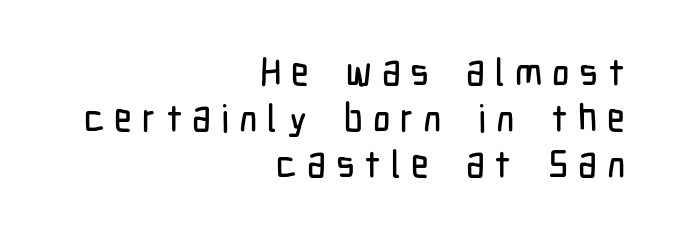
The image shows 38 px condensed sans-serif type, upright; set right-aligned, line spacing 1.21x, unusually wide letter spacing (+0.26 em), not underlined; low stroke contrast and a medium x-height.
